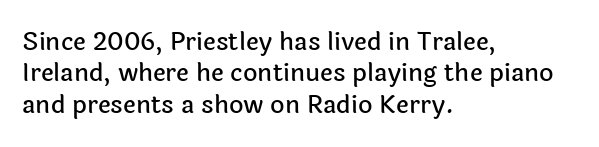
The space directly below the letters is spotless. Whoever set this chose a conventional vertical rhythm. The typesetter chose a ragged-right arrangement here. Posture: straight, roman, zero tilt. Standard letterfit; no display-style spreading of the glyphs.
